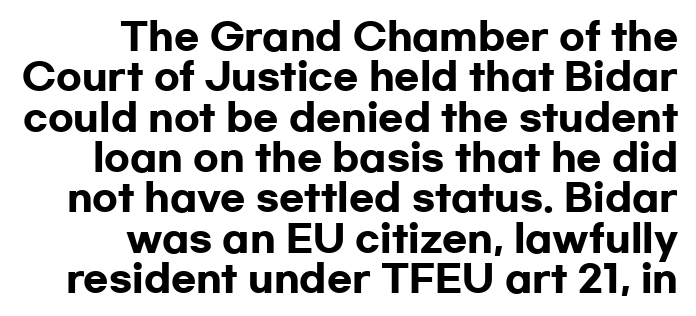
Q: Is the text bold? A: Yes.
Q: Is the text italic (slanted)? A: No, it is upright.
Q: Is the typeface a serif or a sans-serif typeface? A: Sans-serif.
Q: Is the text underlined? A: No.
Q: How is the paragraph aligned? A: Right-aligned.
Q: Is the spacing between letters normal or unusually wide? A: Normal.
Q: Is the spacing between lines tight, normal or loose? A: Tight.
Q: Width (condensed, normal, or wide)? A: Wide.
Q: Stroke contrast? A: Low.
Q: x-height? A: Medium.
Q: Monospaced? A: No.
